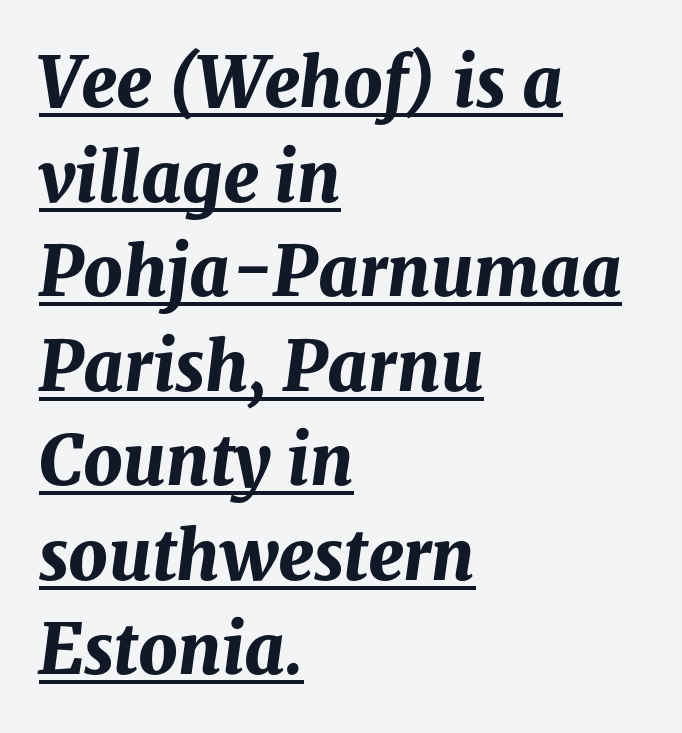
In terms of letterspacing, this is plain default setting. Vertically, the passage feels balanced, rows spaced as you'd expect. You can see a thin bar hugging the bottom of the glyphs. Does the weight exceed regular? Yes, all the way to bold.
